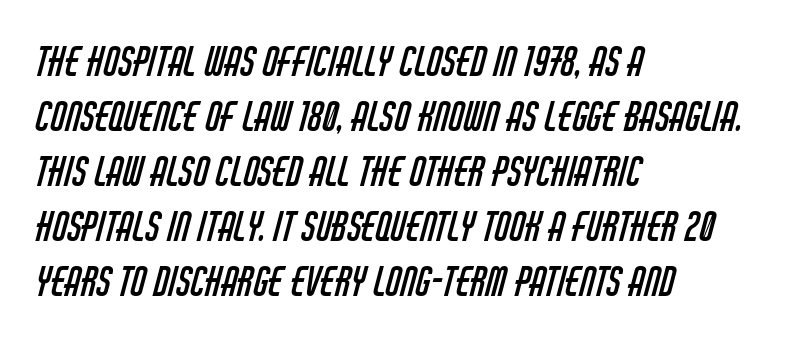
Q: Is the text bold? A: No.
Q: Is the typeface a serif or a sans-serif typeface? A: Sans-serif.
Q: Is the text underlined? A: No.
Q: How is the paragraph aligned? A: Left-aligned.
Q: Is the spacing between letters normal or unusually wide? A: Normal.
Q: Is the spacing between lines tight, normal or loose? A: Normal.
Q: Width (condensed, normal, or wide)? A: Condensed.
Q: Stroke contrast? A: Low.
Q: x-height? A: Large.
Q: Monospaced? A: No.
